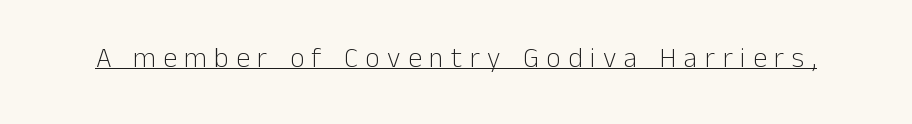
Stroke terminals: plain, sans-serif. Glance below the letters and you will spot a drawn line. Here the designer chose a conventional face with non-uniform glyph widths. Nope, not italic — everything's standing straight.
